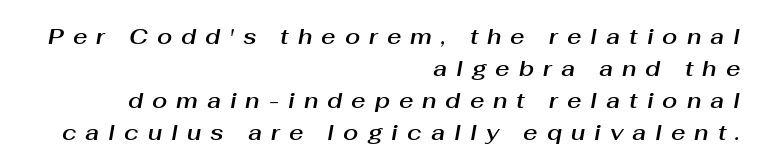
{"italic": "yes", "lean": "right", "slant_degrees": 10, "underline": "no", "align": "right", "line_spacing": "normal", "line_spacing_ratio": 1.45, "letter_spacing": "wide", "letter_spacing_em": 0.41, "glyph_px": 22}
